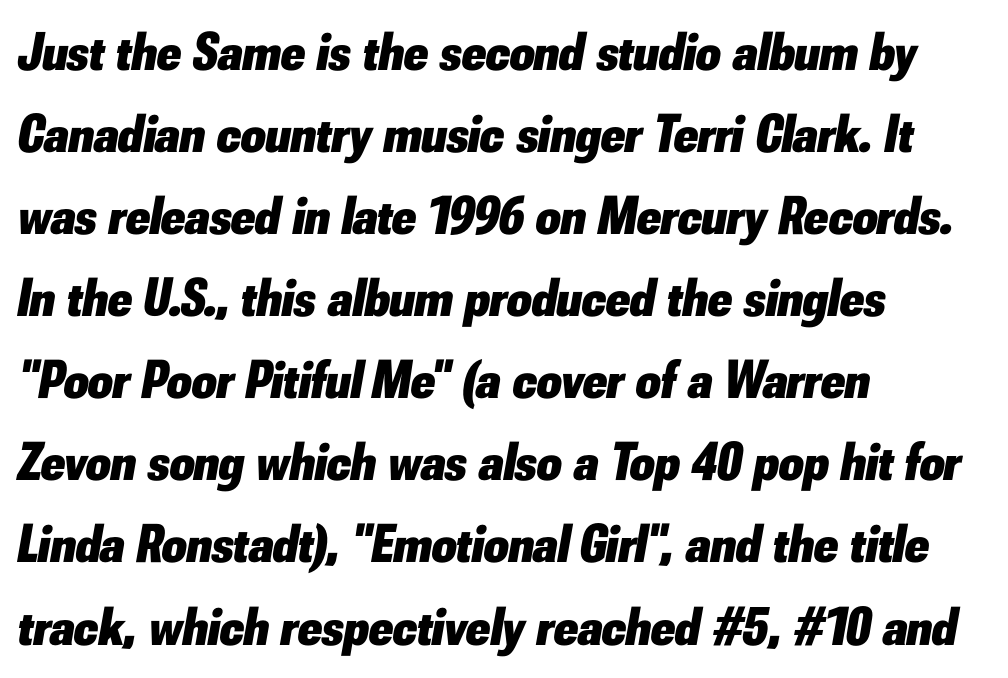
Rows of type keep a routine distance in the vertical direction. Characters follow at the spacing the type designer built in. A typesetter would call this proportional, since set widths differ per character. Underline: absent.
